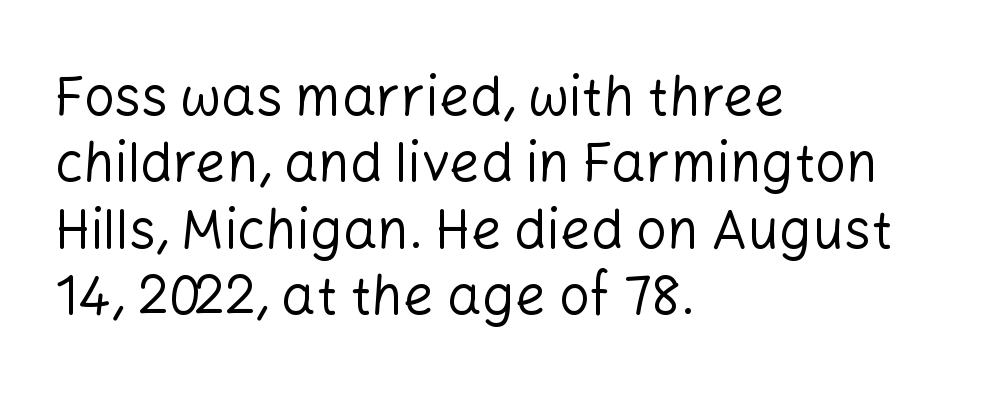
The image shows 54 px regular-weight sans-serif type, upright; set left-aligned, line spacing 1.23x, normal letter spacing, not underlined; low stroke contrast and a medium x-height.
